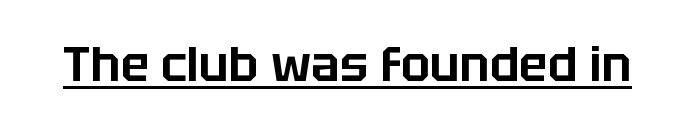
{"serif": "no", "italic": "no", "width": "normal", "stroke_contrast": "low", "x_height": "large", "monospaced": "no", "underline": "yes", "letter_spacing": "normal", "letter_spacing_em": 0.0, "glyph_px": 48}
